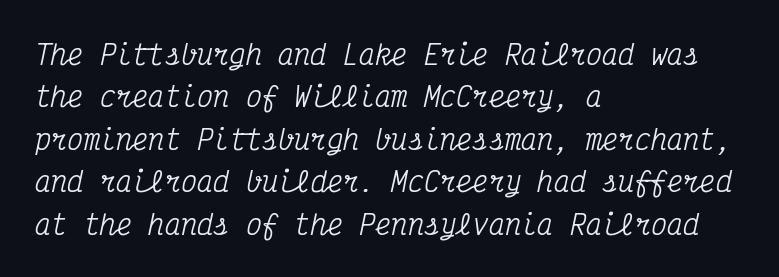
The image shows 27 px text type, italic (leaning right); set left-aligned, normal line spacing (1.57x), normal letter spacing, not underlined.
